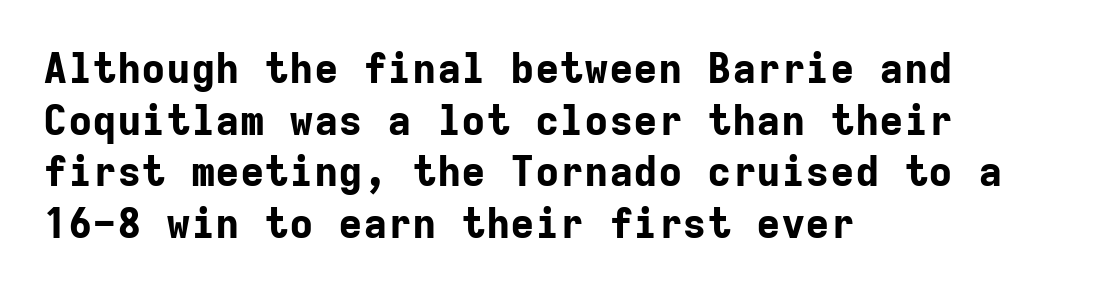
These lines are rendered in a fixed-pitch font. A student would call this left alignment; a typographer would say flush left, rag right. Nope, no serifs anywhere on these letters. The zone under the glyphs is completely vacant. Honestly, the letter spacing is just normal — you wouldn't notice it. The leading is moderate, giving the passage an even texture.
